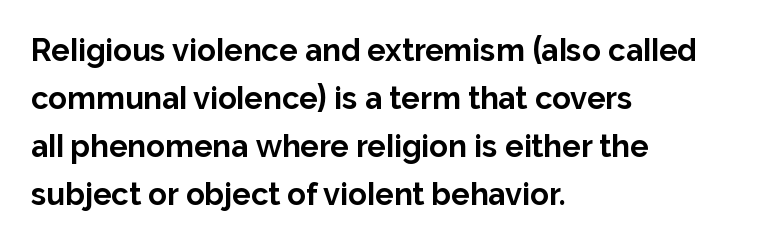
The image shows 31 px bold sans-serif type, upright; set left-aligned, normal line spacing (1.55x), normal letter spacing, not underlined; low stroke contrast and a medium x-height.
